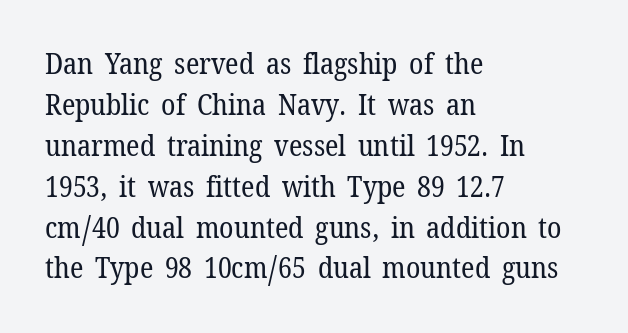
{"serif": "yes", "italic": "no", "bold": "no", "weight": "regular", "width": "normal", "stroke_contrast": "low", "x_height": "medium", "monospaced": "no", "underline": "no", "align": "left", "line_spacing": "normal", "line_spacing_ratio": 1.41, "letter_spacing": "normal", "letter_spacing_em": 0.0, "glyph_px": 29}
